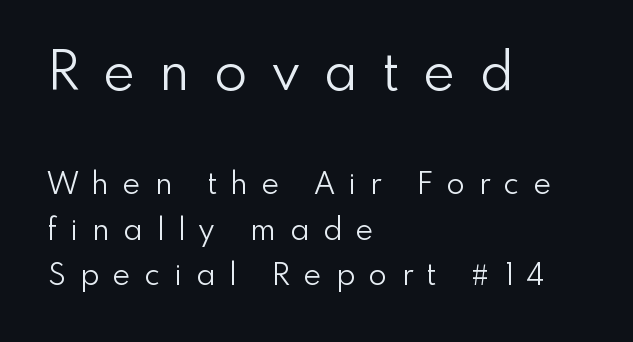
Designer's note — italics off, roman on. Is the stroke heavy? The answer is a plain regular-or-lighter. The paragraph shown leans on its left margin. Two sizes are in play, and the larger belongs to the first block. Look at the tracking — it's clearly loosened, letters drifting apart. These lines are rendered in a variable-pitch font.
